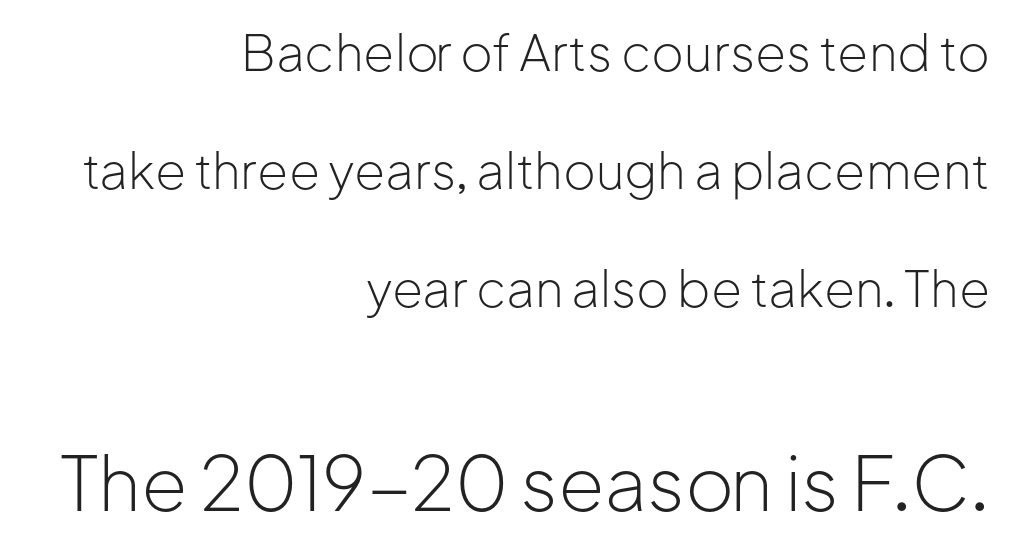
In terms of leading, this rendering errs on the spacious side. All the whitespace from short lines collects on the left. The strokes carry an ordinary text weight at most. The letters carry no serifs — their stems end cleanly without finishing strokes.
